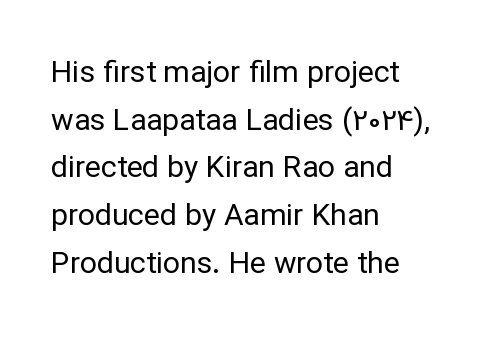
Q: Is the text bold? A: No.
Q: Is the text italic (slanted)? A: No, it is upright.
Q: Is the typeface a serif or a sans-serif typeface? A: Sans-serif.
Q: Is the text underlined? A: No.
Q: How is the paragraph aligned? A: Left-aligned.
Q: Is the spacing between letters normal or unusually wide? A: Normal.
Q: Is the spacing between lines tight, normal or loose? A: Normal.
Q: Width (condensed, normal, or wide)? A: Normal.
Q: Stroke contrast? A: Low.
Q: x-height? A: Medium.
Q: Monospaced? A: No.
